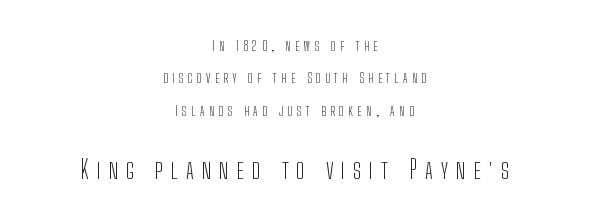
Two sizes are in play, and the larger belongs to the second block. Does the leading feel generous? Absolutely, it's lavish. Every character sits straight up, as roman type does. Unmarked baselines from the first word to the last.
